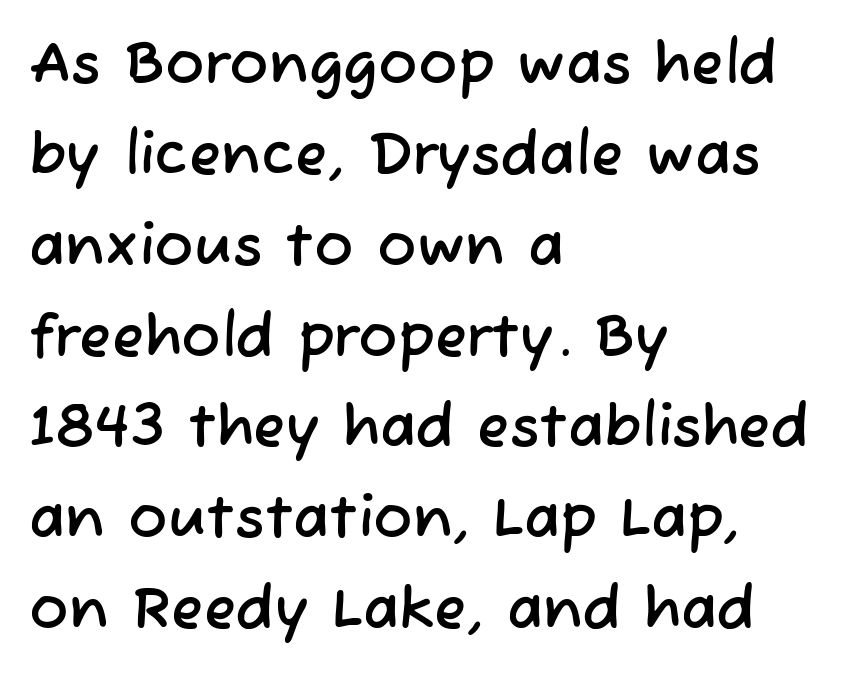
Q: Is the typeface a serif or a sans-serif typeface? A: Sans-serif.
Q: Is the text underlined? A: No.
Q: How is the paragraph aligned? A: Left-aligned.
Q: Is the spacing between letters normal or unusually wide? A: Normal.
Q: Is the spacing between lines tight, normal or loose? A: Normal.
Q: Width (condensed, normal, or wide)? A: Normal.
Q: Stroke contrast? A: Low.
Q: x-height? A: Medium.
Q: Monospaced? A: No.
